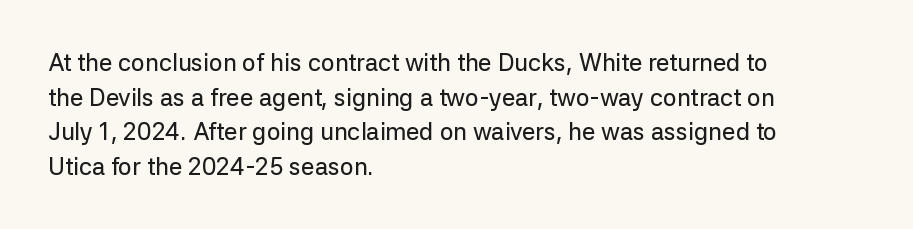
The image shows 24 px text type, upright; set left-aligned, normal line spacing (1.44x), normal letter spacing, not underlined.
